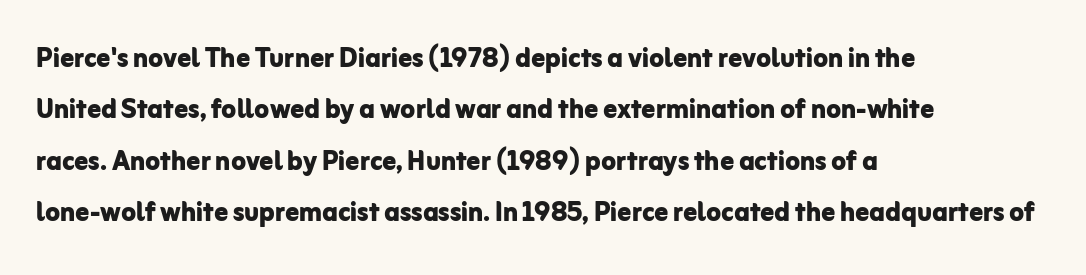
Q: Is the text bold? A: Yes.
Q: Is the text italic (slanted)? A: No, it is upright.
Q: Is the typeface a serif or a sans-serif typeface? A: Sans-serif.
Q: Is the text underlined? A: No.
Q: How is the paragraph aligned? A: Left-aligned.
Q: Is the spacing between letters normal or unusually wide? A: Normal.
Q: Is the spacing between lines tight, normal or loose? A: Normal.
Q: Width (condensed, normal, or wide)? A: Normal.
Q: Stroke contrast? A: Low.
Q: x-height? A: Medium.
Q: Monospaced? A: No.
